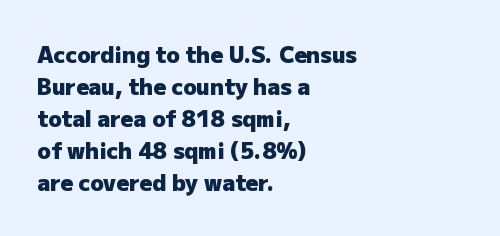
Q: Is the text bold? A: Yes.
Q: Is the text italic (slanted)? A: No, it is upright.
Q: Is the text underlined? A: No.
Q: How is the paragraph aligned? A: Left-aligned.
Q: Is the spacing between letters normal or unusually wide? A: Normal.
Q: Is the spacing between lines tight, normal or loose? A: Normal.
